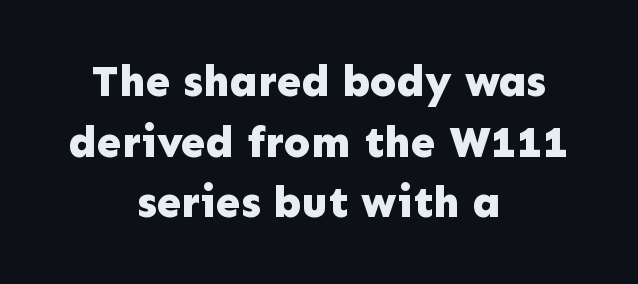
Q: Is the text bold? A: Yes.
Q: Is the text italic (slanted)? A: No, it is upright.
Q: Is the typeface a serif or a sans-serif typeface? A: Sans-serif.
Q: Is the text underlined? A: No.
Q: How is the paragraph aligned? A: Centered.
Q: Is the spacing between letters normal or unusually wide? A: Normal.
Q: Is the spacing between lines tight, normal or loose? A: Normal.
Q: Width (condensed, normal, or wide)? A: Normal.
Q: Stroke contrast? A: Low.
Q: x-height? A: Medium.
Q: Monospaced? A: No.
